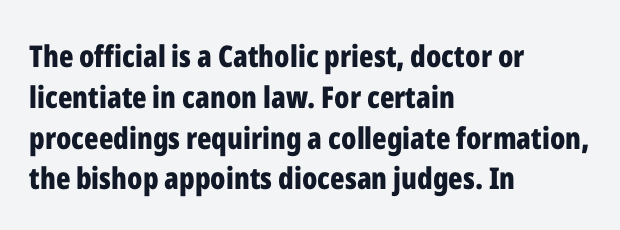
Look at the stroke-to-counter ratio: heavy, a bold. You can tell it's not italic because the verticals are truly vertical. A classic flush-left, rag-right setting is used for this passage. Looks like regular typesetting: each glyph gets only the width it needs. The tracking reads as untouched default to a designer's eye.
